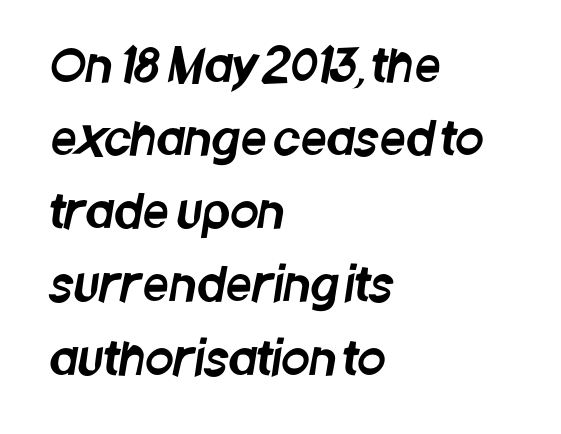
{"serif": "no", "width": "condensed", "stroke_contrast": "low", "x_height": "large", "monospaced": "no", "underline": "no", "align": "left", "line_spacing": "normal", "line_spacing_ratio": 1.59, "letter_spacing": "normal", "letter_spacing_em": 0.0, "glyph_px": 46}
